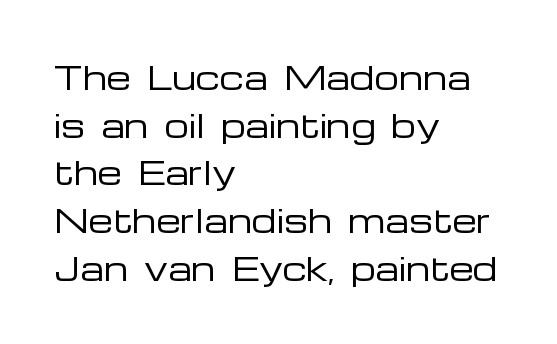
The type is set solid horizontally, with unmodified tracking. The vertical gap from one line to the next is medium. The axis of the letterforms is exactly vertical. Which margin do the lines hug? The left one — the right edge is uneven. Do the characters align in a grid? No, the font is proportional. Descender tails drop into unmarked territory.
